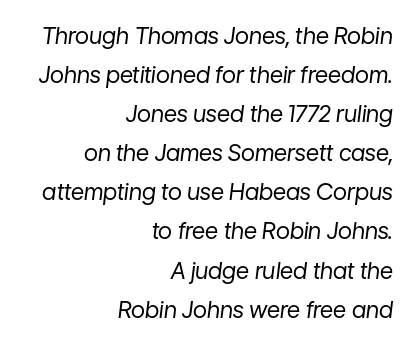
Q: Is the text bold? A: No.
Q: Is the text italic (slanted)? A: Yes, it leans right by about 7 degrees.
Q: Is the text underlined? A: No.
Q: How is the paragraph aligned? A: Right-aligned.
Q: Is the spacing between letters normal or unusually wide? A: Normal.
Q: Is the spacing between lines tight, normal or loose? A: Normal.
